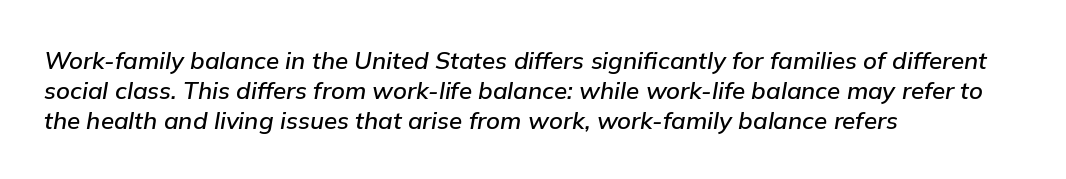
The image shows 24 px text type, italic (leaning right); set left-aligned, line spacing 1.24x, normal letter spacing, not underlined.
